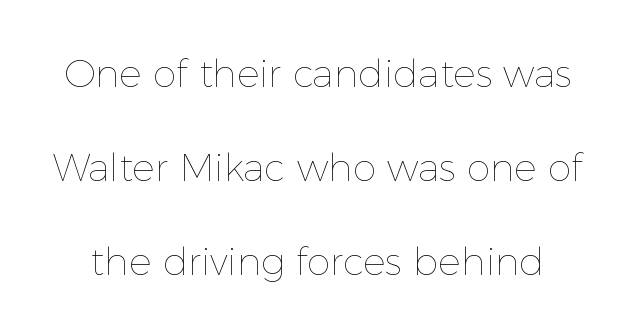
Looks like regular typesetting: each glyph gets only the width it needs. Students, observe: this is what heavily led, spacious text looks like. Vertical strokes here are truly vertical. Caption: standard tracking, unaltered. This reads as an unemphasized weight, regular at the heaviest. Just letters on the line, the space beneath them empty.
